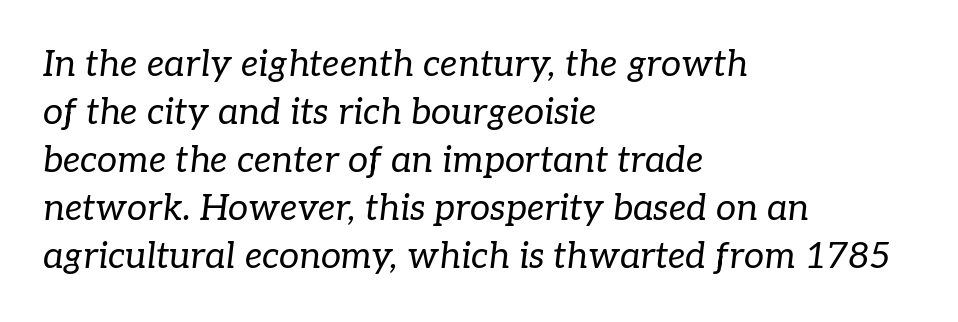
The image shows 36 px regular-weight serif type, italic (leaning right); set left-aligned, normal line spacing (1.33x), normal letter spacing, not underlined; low stroke contrast and a medium x-height.
